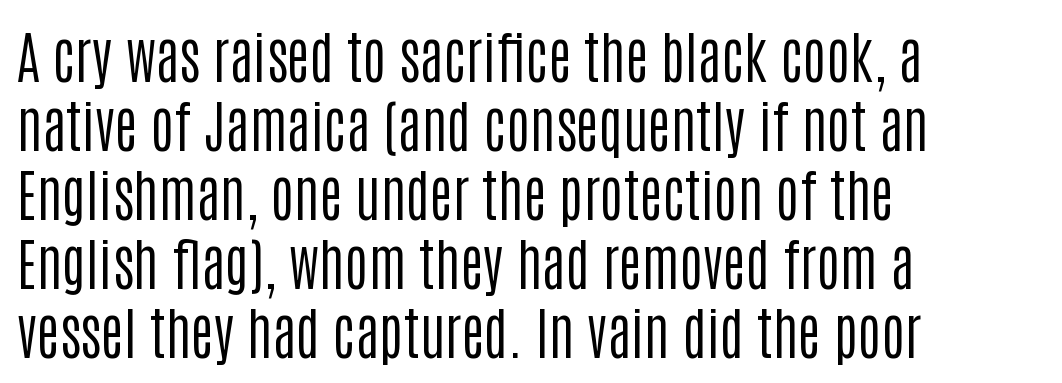
A light-to-regular cut is what we see here. Style check: upright. This sample has the flowing, uneven cadence of proportional lettering. Nothing sits at the stroke ends, so this counts as sans-serif.
